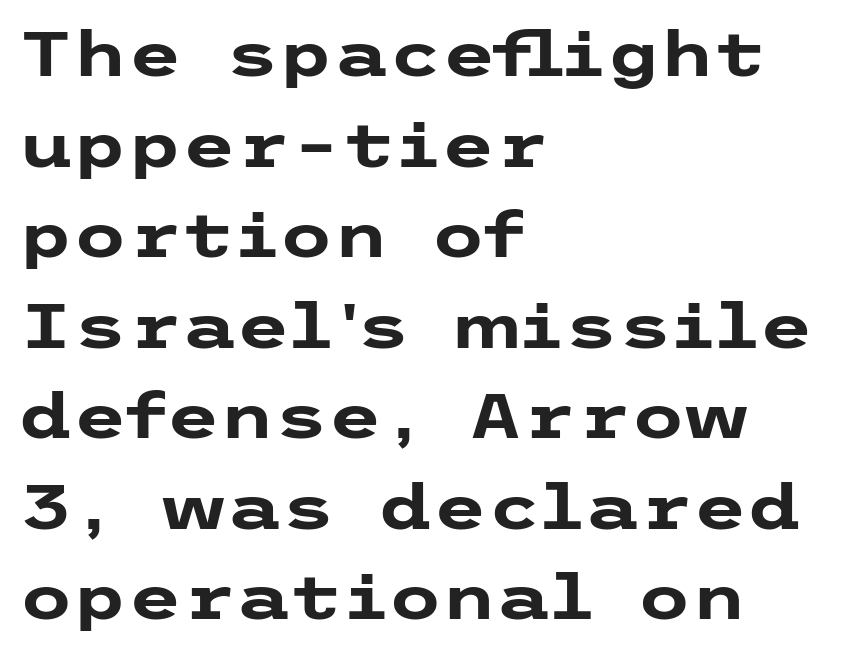
Q: Is the text bold? A: Yes.
Q: Is the text italic (slanted)? A: No, it is upright.
Q: Is the typeface a serif or a sans-serif typeface? A: Sans-serif.
Q: Is the text underlined? A: No.
Q: How is the paragraph aligned? A: Left-aligned.
Q: Is the spacing between letters normal or unusually wide? A: Normal.
Q: Is the spacing between lines tight, normal or loose? A: Normal.
Q: Width (condensed, normal, or wide)? A: Wide.
Q: Stroke contrast? A: Low.
Q: x-height? A: Medium.
